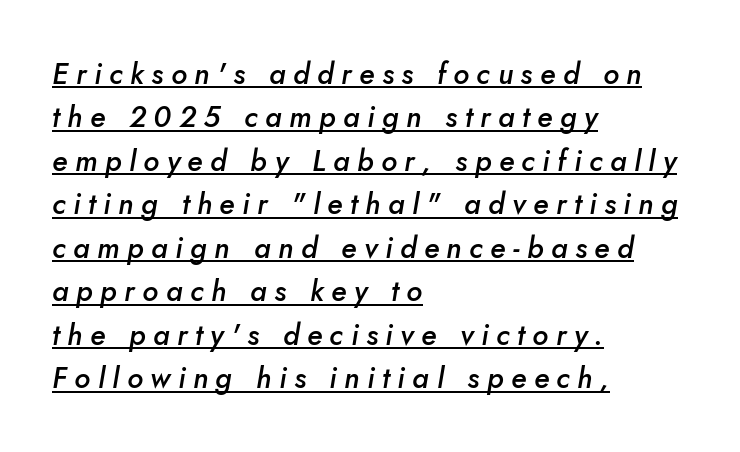
The image shows 29 px semibold type, italic (leaning right); set left-aligned, normal line spacing (1.5x), unusually wide letter spacing (+0.26 em), underlined; low stroke contrast and a small x-height.
